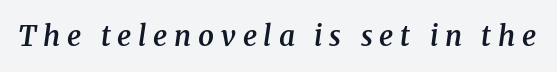
The image shows 28 px semibold serif type, italic (leaning right); set unusually wide letter spacing (+0.24 em), not underlined; medium stroke contrast and a medium x-height.
